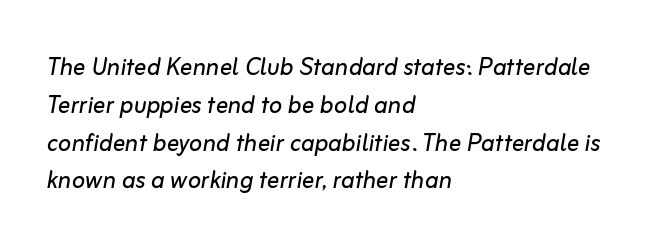
{"italic": "yes", "lean": "right", "slant_degrees": 10, "bold": "no", "weight": "regular", "width": "normal", "stroke_contrast": "low", "x_height": "medium", "monospaced": "no", "underline": "no", "align": "left", "line_spacing_ratio": 1.22, "letter_spacing": "normal", "letter_spacing_em": 0.0, "glyph_px": 31}
